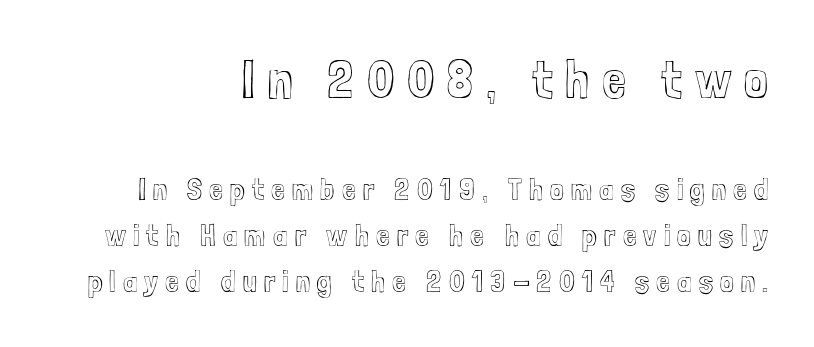
Q: Is the text italic (slanted)? A: No, it is upright.
Q: Is the text underlined? A: No.
Q: How is the paragraph aligned? A: Right-aligned.
Q: Is the spacing between letters normal or unusually wide? A: Unusually wide.
Q: Is the spacing between lines tight, normal or loose? A: Normal.
Q: Which block of text is set in a larger size, the first (top) or the second (bottom)? A: The first (top) one.
Q: Width (condensed, normal, or wide)? A: Condensed.
Q: x-height? A: Medium.
Q: Monospaced? A: No.
